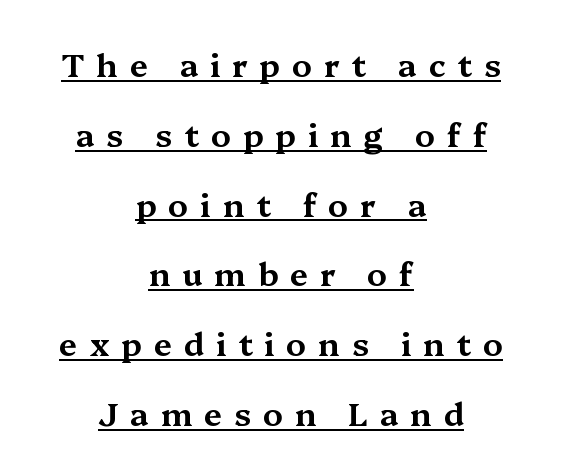
{"serif": "yes", "italic": "no", "width": "wide", "stroke_contrast": "medium", "x_height": "medium", "monospaced": "no", "underline": "yes", "align": "center", "line_spacing": "loose", "line_spacing_ratio": 2.18, "letter_spacing": "wide", "letter_spacing_em": 0.37, "glyph_px": 32}
